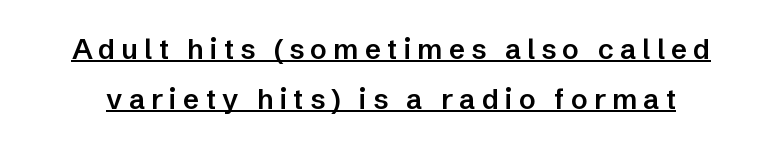
Descenders here cross a horizontal rule under the line. The type is letterspaced generously, with wide tracking. The text was rendered using a sans face with plain stroke endings. Italic? Not at all — the glyphs are vertical. Spacing verdict: proportional, widths tailored to each character. Set as a demibold, roughly 600 on the weight scale.
